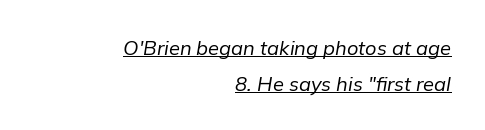
The image shows 20 px text type, italic (leaning right); set right-aligned, line spacing 1.8x, normal letter spacing, underlined.
